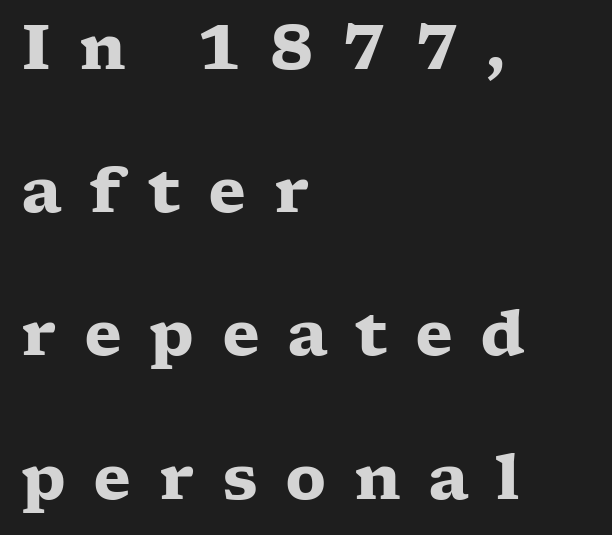
Q: Is the text bold? A: Yes.
Q: Is the text italic (slanted)? A: No, it is upright.
Q: Is the typeface a serif or a sans-serif typeface? A: Serif.
Q: Is the text underlined? A: No.
Q: How is the paragraph aligned? A: Left-aligned.
Q: Is the spacing between letters normal or unusually wide? A: Unusually wide.
Q: Is the spacing between lines tight, normal or loose? A: Loose.
Q: Width (condensed, normal, or wide)? A: Wide.
Q: Stroke contrast? A: Low.
Q: x-height? A: Medium.
Q: Monospaced? A: No.
